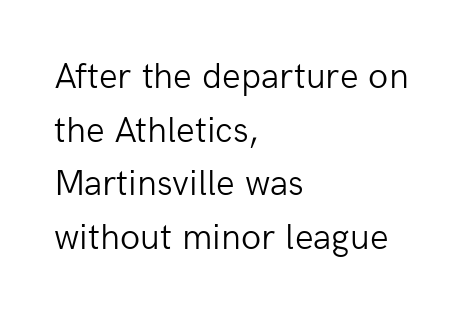
Q: Is the text bold? A: No.
Q: Is the text italic (slanted)? A: No, it is upright.
Q: Is the typeface a serif or a sans-serif typeface? A: Sans-serif.
Q: Is the text underlined? A: No.
Q: How is the paragraph aligned? A: Left-aligned.
Q: Is the spacing between letters normal or unusually wide? A: Normal.
Q: Is the spacing between lines tight, normal or loose? A: Normal.
Q: Width (condensed, normal, or wide)? A: Normal.
Q: Stroke contrast? A: Low.
Q: x-height? A: Medium.
Q: Monospaced? A: No.
